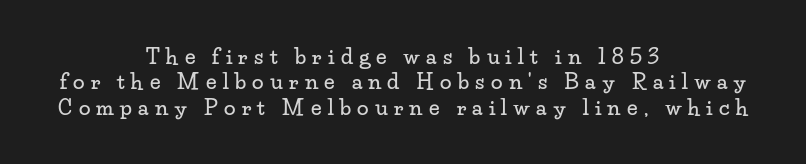
{"italic": "no", "underline": "no", "align": "center", "line_spacing_ratio": 1.21, "letter_spacing": "wide", "letter_spacing_em": 0.3, "glyph_px": 21}
